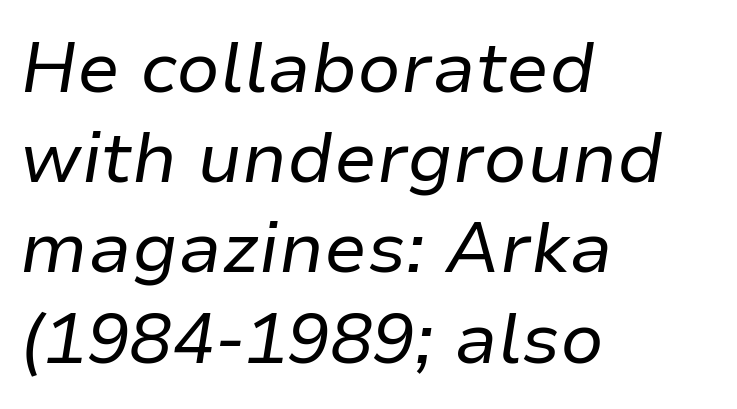
Q: Is the text bold? A: No.
Q: Is the text italic (slanted)? A: Yes, it leans right by about 9 degrees.
Q: Is the text underlined? A: No.
Q: How is the paragraph aligned? A: Left-aligned.
Q: Is the spacing between letters normal or unusually wide? A: Normal.
Q: Is the spacing between lines tight, normal or loose? A: Normal.
Q: Width (condensed, normal, or wide)? A: Normal.
Q: Stroke contrast? A: Low.
Q: x-height? A: Medium.
Q: Monospaced? A: No.
